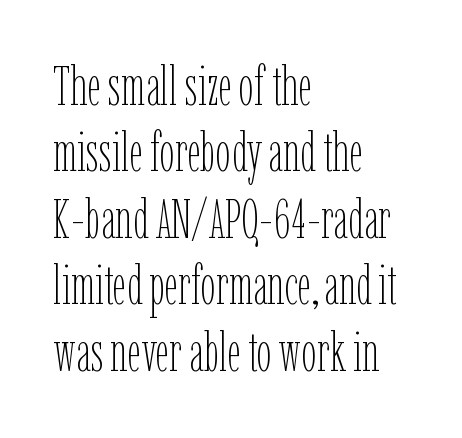
Q: Is the text bold? A: No.
Q: Is the text italic (slanted)? A: No, it is upright.
Q: Is the text underlined? A: No.
Q: How is the paragraph aligned? A: Left-aligned.
Q: Is the spacing between letters normal or unusually wide? A: Normal.
Q: Width (condensed, normal, or wide)? A: Condensed.
Q: Stroke contrast? A: Low.
Q: x-height? A: Medium.
Q: Monospaced? A: No.
